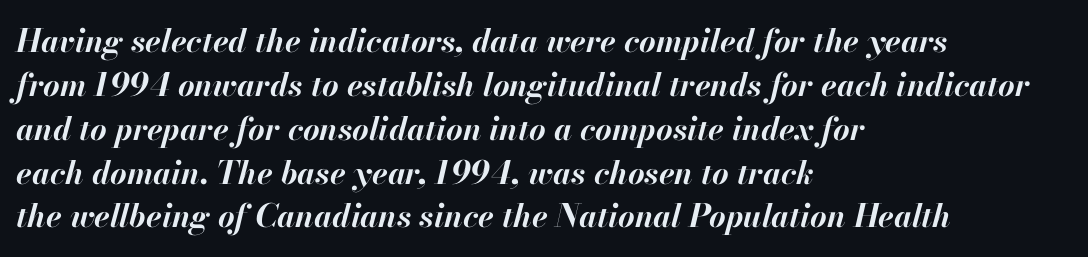
The image shows 32 px bold type, italic (leaning right); set left-aligned, normal line spacing (1.37x), normal letter spacing, not underlined; high stroke contrast and a small x-height.
